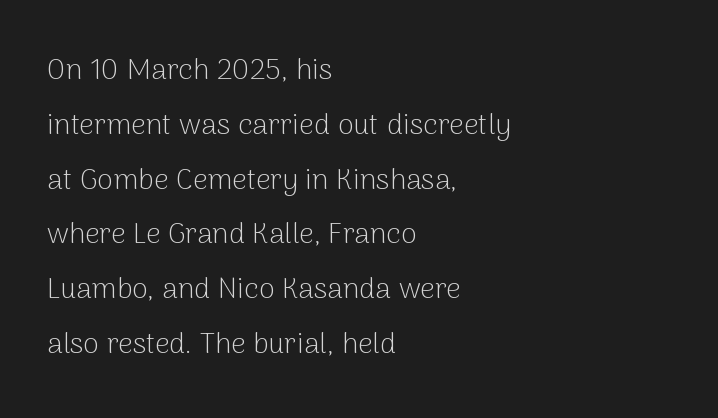
Q: Is the text bold? A: No.
Q: Is the text italic (slanted)? A: No, it is upright.
Q: Is the typeface a serif or a sans-serif typeface? A: Sans-serif.
Q: Is the text underlined? A: No.
Q: How is the paragraph aligned? A: Left-aligned.
Q: Is the spacing between letters normal or unusually wide? A: Normal.
Q: Width (condensed, normal, or wide)? A: Normal.
Q: Stroke contrast? A: Low.
Q: x-height? A: Medium.
Q: Monospaced? A: No.
